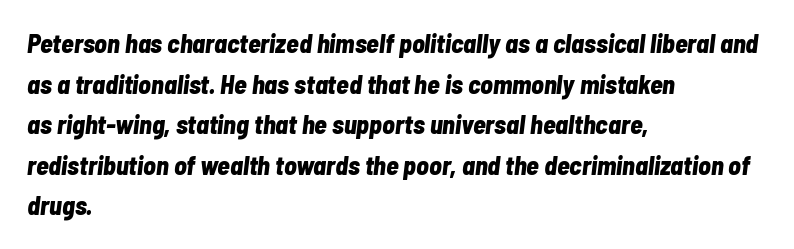
Leftover space on each line is placed entirely after the last word. Quick note: interline space is typical. The horizontal fit of the characters is conventional and even. Bare-footed words on every line. You can tell it's italic because the verticals aren't actually vertical. A full-strength bold gives these letters their thick strokes.
